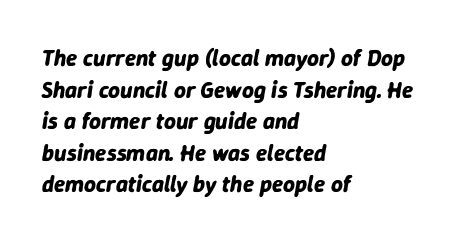
The image shows 23 px bold type, italic (leaning right); set left-aligned, normal line spacing (1.37x), normal letter spacing, not underlined.
